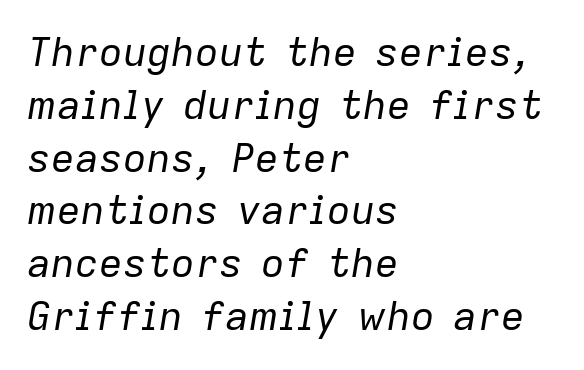
The glyphs look as if they've been sheared to an angle. Character widths vary here, with narrow letters taking less room than wide ones. Weight: regular or lighter. Notice how the passage keeps a crisp vertical edge on the left only.
